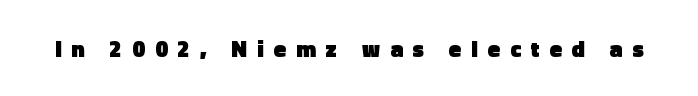
{"italic": "no", "bold": "yes", "underline": "no", "letter_spacing": "wide", "letter_spacing_em": 0.43, "glyph_px": 23}
